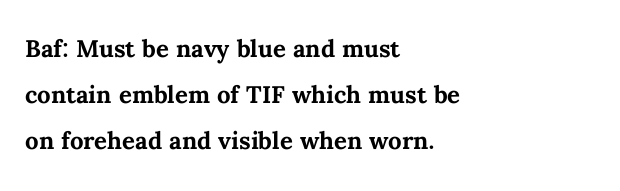
The text block is weighted toward the left margin, trailing off unevenly rightward. Does the weight exceed regular? Yes, all the way to bold. Do the characters align in a grid? No, the font is proportional. The specimen omits any rule beneath the text block's lines. Upright lettering throughout.
